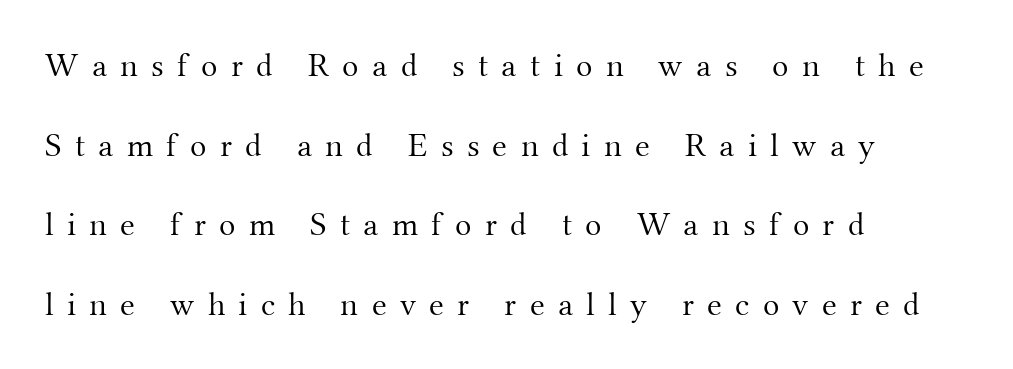
The area under the type is left untouched. The ragged edge is on the right, which tells us the setting is flush left. Here the glyphs are tracked loosely, breaking word shapes into spaced letters. The leading is generous, giving the passage an open texture. Think of a printed novel: that variable character pitch is what you see here.
